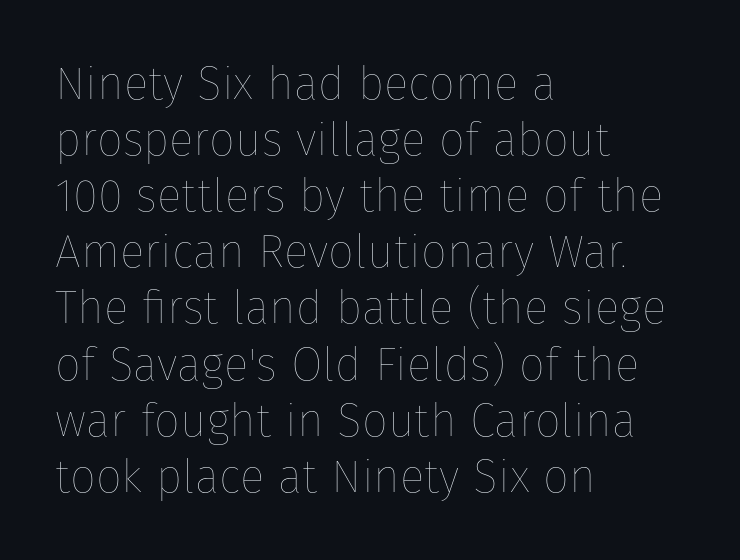
{"italic": "no", "bold": "no", "weight": "thin", "width": "normal", "stroke_contrast": "low", "x_height": "medium", "monospaced": "no", "underline": "no", "align": "left", "line_spacing_ratio": 1.22, "letter_spacing": "normal", "letter_spacing_em": 0.0, "glyph_px": 46}
